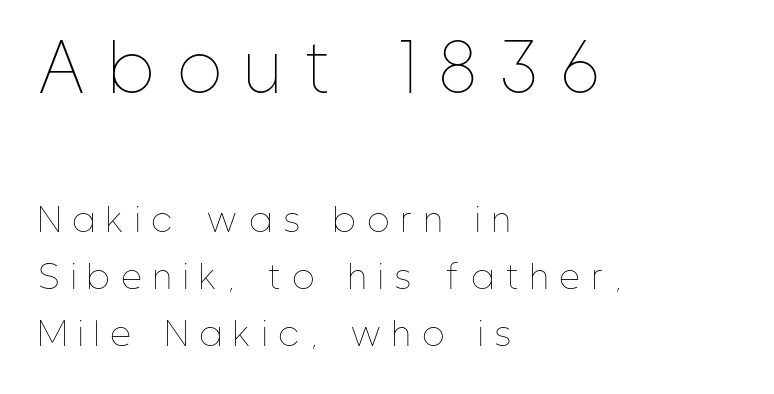
{"italic": "no", "bold": "no", "weight": "thin", "width": "condensed", "stroke_contrast": "low", "x_height": "medium", "monospaced": "no", "underline": "no", "align": "left", "line_spacing_ratio": 1.79, "letter_spacing": "wide", "letter_spacing_em": 0.39, "larger_block": "first", "size_ratio": 2.0, "glyph_px": 64}
